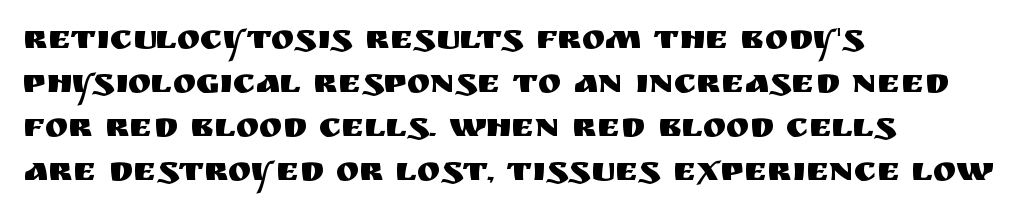
Are there feet on the stems? There aren't — it's a sans. The rendering anchors every line to the left-hand side. The line texture is even and compact thanks to regular tracking. Any mark beneath the type? The region is blank. Each letter keeps its own natural width here, so spacing adapts to shape.
